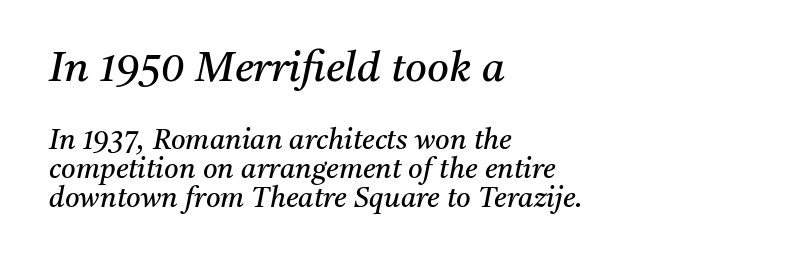
Stem width sits at or under what a default text font uses. In terms of posture, this sample is oblique. The leading is snug, giving the passage a crowded texture. The passage shown has conventional tracking throughout.
